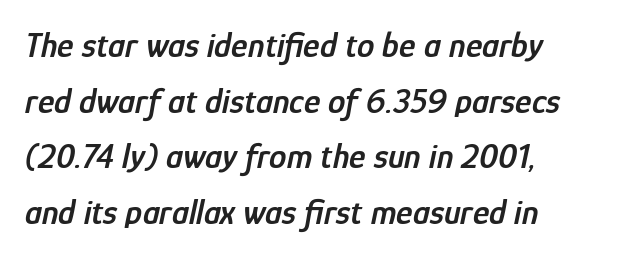
{"italic": "yes", "lean": "right", "slant_degrees": 12, "bold": "semi", "weight": "semibold", "width": "condensed", "stroke_contrast": "low", "x_height": "medium", "monospaced": "no", "underline": "no", "align": "left", "line_spacing": "normal", "line_spacing_ratio": 1.59, "letter_spacing": "normal", "letter_spacing_em": 0.0, "glyph_px": 35}
